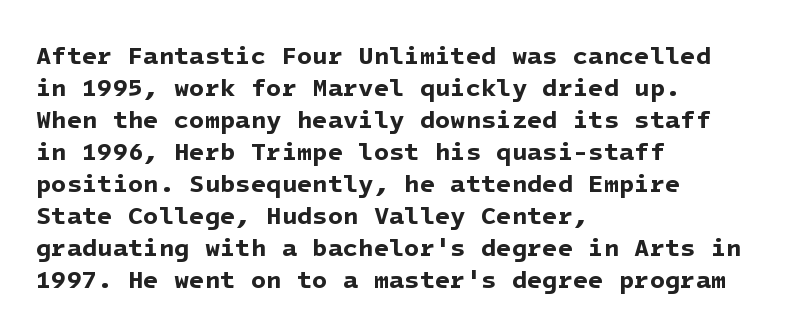
How are the letters spaced? Ordinarily, with no added tracking. Just letters on the line, the space beneath them empty. Compared with an ordinary text face, these strokes are far heavier — a full bold. All the whitespace from short lines collects on the right.
